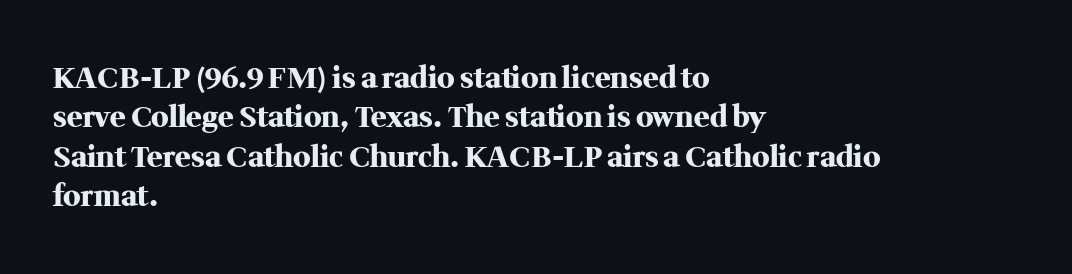
Q: Is the text bold? A: Yes.
Q: Is the text italic (slanted)? A: No, it is upright.
Q: Is the typeface a serif or a sans-serif typeface? A: Serif.
Q: Is the text underlined? A: No.
Q: How is the paragraph aligned? A: Left-aligned.
Q: Is the spacing between letters normal or unusually wide? A: Normal.
Q: Is the spacing between lines tight, normal or loose? A: Normal.
Q: Width (condensed, normal, or wide)? A: Normal.
Q: Stroke contrast? A: Medium.
Q: x-height? A: Medium.
Q: Monospaced? A: No.
